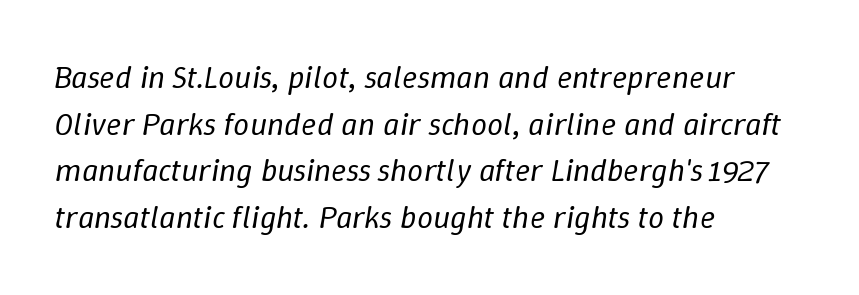
These lines were composed using italics. Think of a printed novel: that variable character pitch is what you see here. Vertical spacing — default. Each word holds together tightly as a unit, with standard inter-letter gaps.
